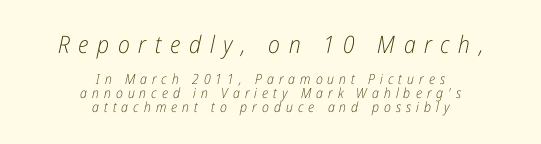
Q: Is the text bold? A: No.
Q: Is the text italic (slanted)? A: Yes, it leans right by about 12 degrees.
Q: Is the text underlined? A: No.
Q: How is the paragraph aligned? A: Centered.
Q: Is the spacing between letters normal or unusually wide? A: Unusually wide.
Q: Is the spacing between lines tight, normal or loose? A: Tight.
Q: Which block of text is set in a larger size, the first (top) or the second (bottom)? A: The first (top) one.
